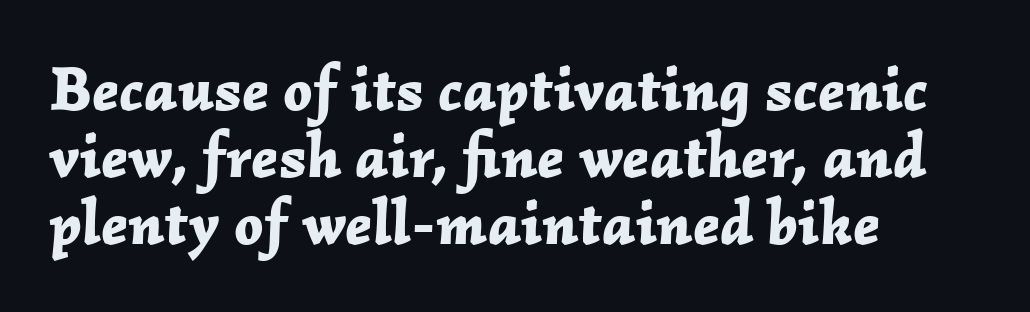
{"italic": "yes", "lean": "right", "slant_degrees": 2, "bold": "yes", "weight": "bold", "width": "normal", "stroke_contrast": "low", "x_height": "medium", "monospaced": "no", "underline": "no", "align": "left", "line_spacing": "tight", "line_spacing_ratio": 1.06, "letter_spacing": "normal", "letter_spacing_em": 0.0, "glyph_px": 63}
